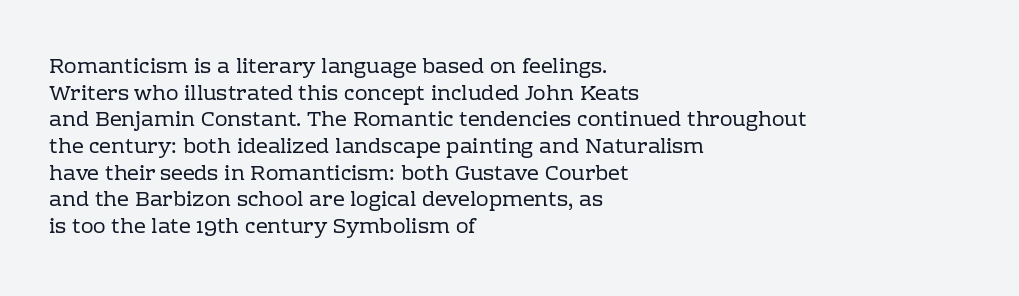
Q: Is the text bold? A: No.
Q: Is the text italic (slanted)? A: No, it is upright.
Q: Is the text underlined? A: No.
Q: How is the paragraph aligned? A: Left-aligned.
Q: Is the spacing between letters normal or unusually wide? A: Normal.
Q: Is the spacing between lines tight, normal or loose? A: Normal.
